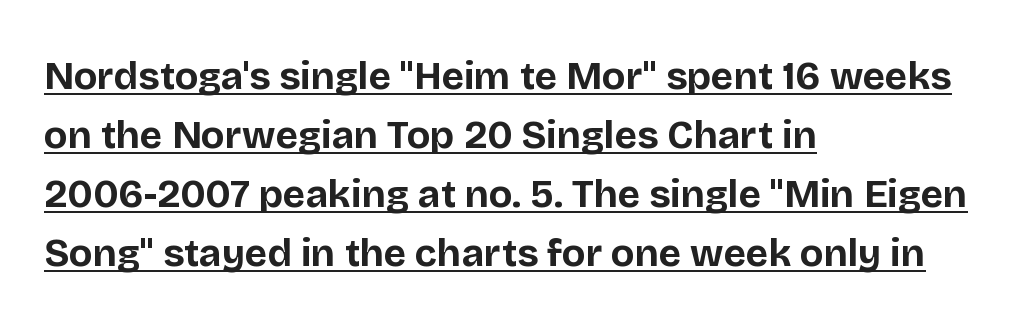
Thick stems and heavy bowls — unmistakably bold. Notice how the stems are strictly vertical — no italics here. Words appear dense and cohesive because spacing is normal. The lines in this sample share a left origin and differ only in where they stop. You can tell from the bare stems that sans-serif type was used. Caption: lettering with a line underneath.
